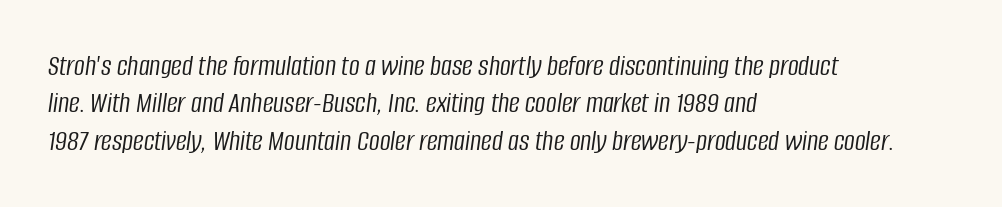
Q: Is the text bold? A: No.
Q: Is the text italic (slanted)? A: Yes, it leans right by about 8 degrees.
Q: Is the text underlined? A: No.
Q: How is the paragraph aligned? A: Left-aligned.
Q: Is the spacing between letters normal or unusually wide? A: Normal.
Q: Is the spacing between lines tight, normal or loose? A: Normal.
Q: Width (condensed, normal, or wide)? A: Condensed.
Q: Stroke contrast? A: Low.
Q: x-height? A: Large.
Q: Monospaced? A: No.
